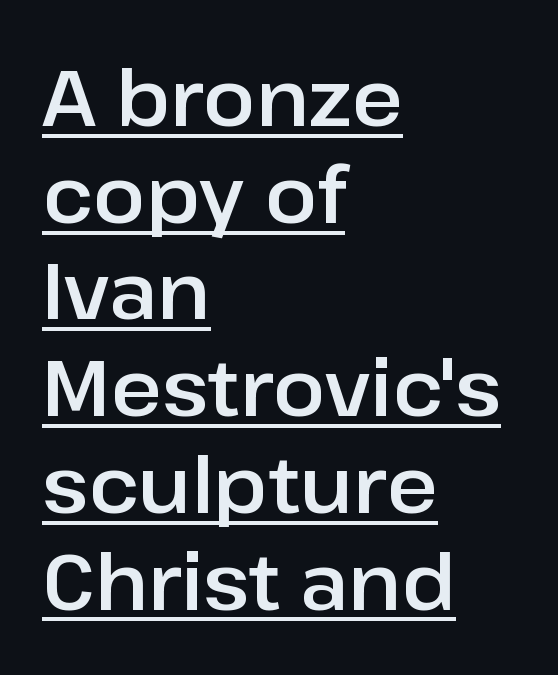
Q: Is the text italic (slanted)? A: No, it is upright.
Q: Is the typeface a serif or a sans-serif typeface? A: Sans-serif.
Q: Is the text underlined? A: Yes.
Q: How is the paragraph aligned? A: Left-aligned.
Q: Is the spacing between letters normal or unusually wide? A: Normal.
Q: Width (condensed, normal, or wide)? A: Normal.
Q: Stroke contrast? A: Low.
Q: x-height? A: Medium.
Q: Monospaced? A: No.
